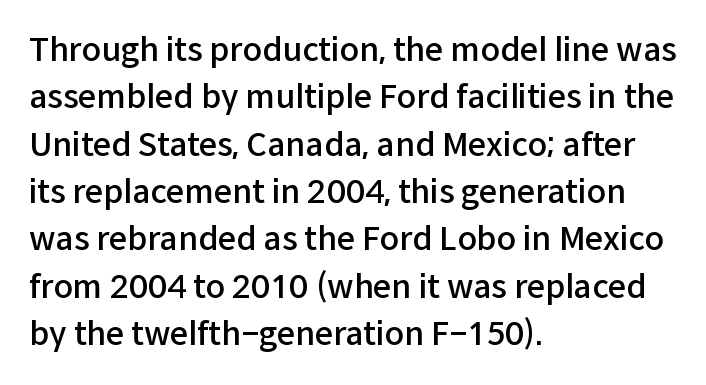
{"serif": "no", "italic": "no", "bold": "semi", "weight": "semibold", "width": "normal", "stroke_contrast": "low", "x_height": "medium", "monospaced": "no", "underline": "no", "align": "left", "line_spacing": "normal", "line_spacing_ratio": 1.48, "letter_spacing": "normal", "letter_spacing_em": 0.0, "glyph_px": 32}
